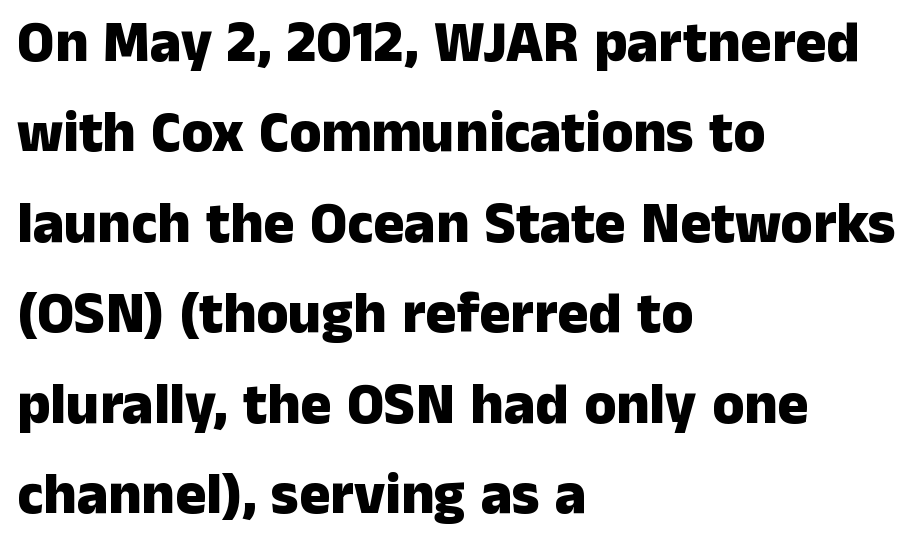
Q: Is the text bold? A: Yes.
Q: Is the text italic (slanted)? A: No, it is upright.
Q: Is the typeface a serif or a sans-serif typeface? A: Sans-serif.
Q: Is the text underlined? A: No.
Q: How is the paragraph aligned? A: Left-aligned.
Q: Is the spacing between letters normal or unusually wide? A: Normal.
Q: Is the spacing between lines tight, normal or loose? A: Normal.
Q: Width (condensed, normal, or wide)? A: Normal.
Q: Stroke contrast? A: Low.
Q: x-height? A: Medium.
Q: Monospaced? A: No.
